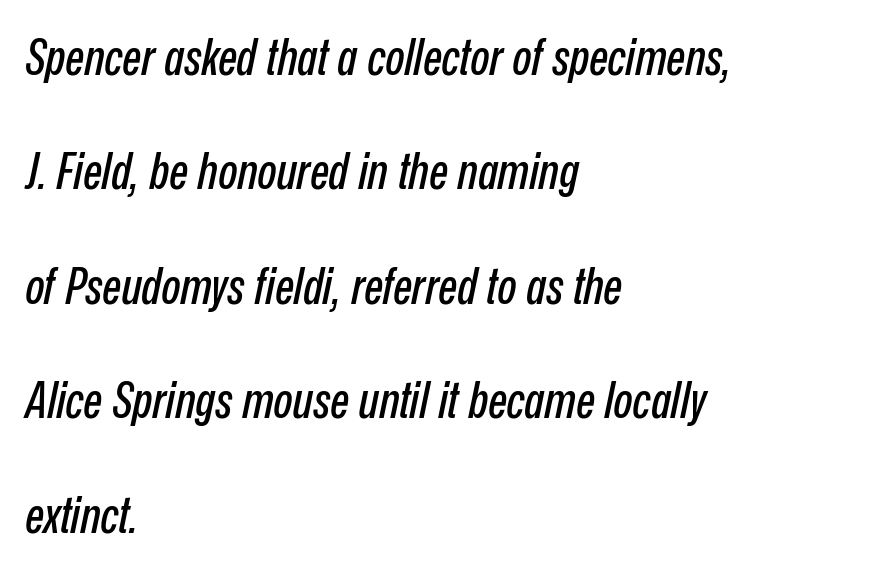
{"italic": "yes", "lean": "right", "slant_degrees": 12, "width": "condensed", "stroke_contrast": "low", "x_height": "medium", "monospaced": "no", "underline": "no", "align": "left", "line_spacing": "loose", "line_spacing_ratio": 2.29, "letter_spacing": "normal", "letter_spacing_em": 0.0, "glyph_px": 50}
